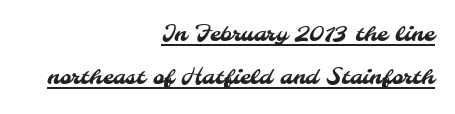
The setting favours the right margin, as signatures and pull-quotes sometimes do. The rendering uses the underline text-decoration. The tracking reads as untouched default to a designer's eye. Line spacing here is loose.
